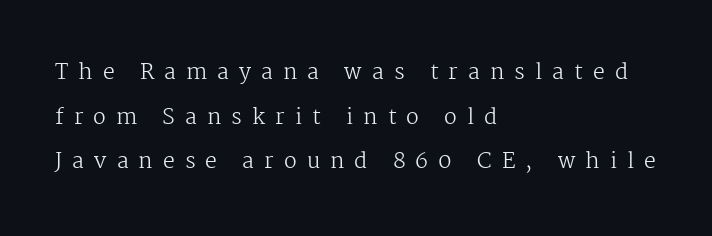
The image shows 21 px text type, upright; set left-aligned, loose line spacing (2.12x), unusually wide letter spacing (+0.48 em), not underlined.
